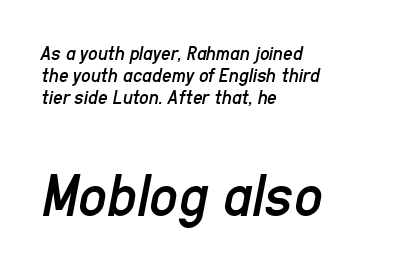
The leading is snug, giving the passage a crowded texture. This sample is left-justified, so line endings fall wherever the words run out. Do the characters align in a grid? No, the font is proportional. Honestly, the letter spacing is just normal — you wouldn't notice it. Two sizes are in play, and the larger belongs to the second block.
